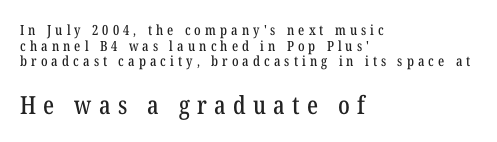
The second block has been scaled up relative to the first. Every stem runs plumb, perpendicular to the baseline. A classic flush-left, rag-right setting is used for this passage. Caption: expanded tracking, letters set apart.
